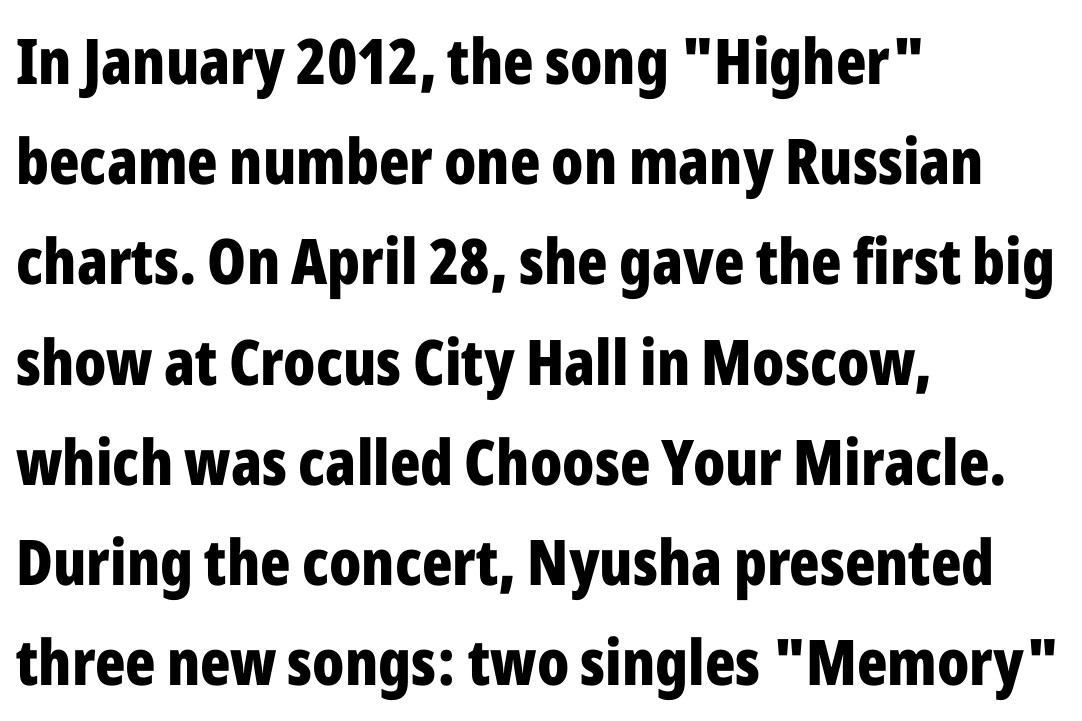
The ragged edge is on the right, which tells us the setting is flush left. Students, this is bold: see how much ink each stroke carries. The baseline area is clear. Does the lettering tilt? It doesn't — this is upright. Does extra space separate the letters? No, they use regular spacing.
